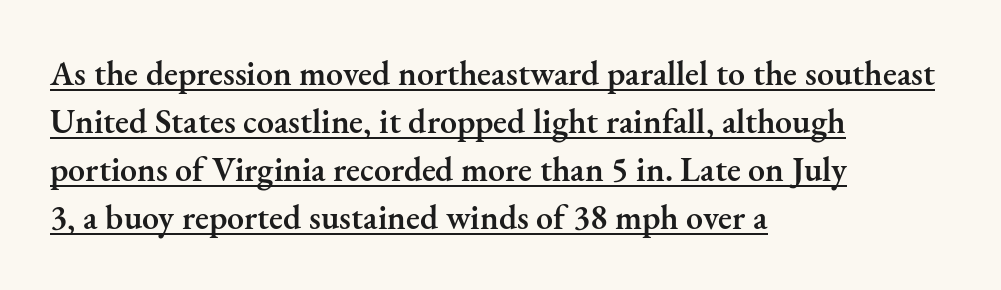
The image shows 34 px semibold serif type, upright; set left-aligned, normal line spacing (1.41x), normal letter spacing, underlined; medium stroke contrast and a small x-height.
